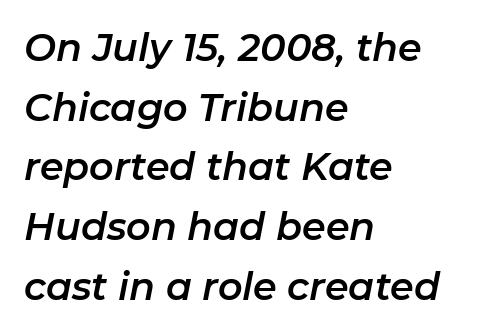
The image shows 38 px text type, italic (leaning right); set left-aligned, normal line spacing (1.57x), normal letter spacing, not underlined; low stroke contrast and a medium x-height.
